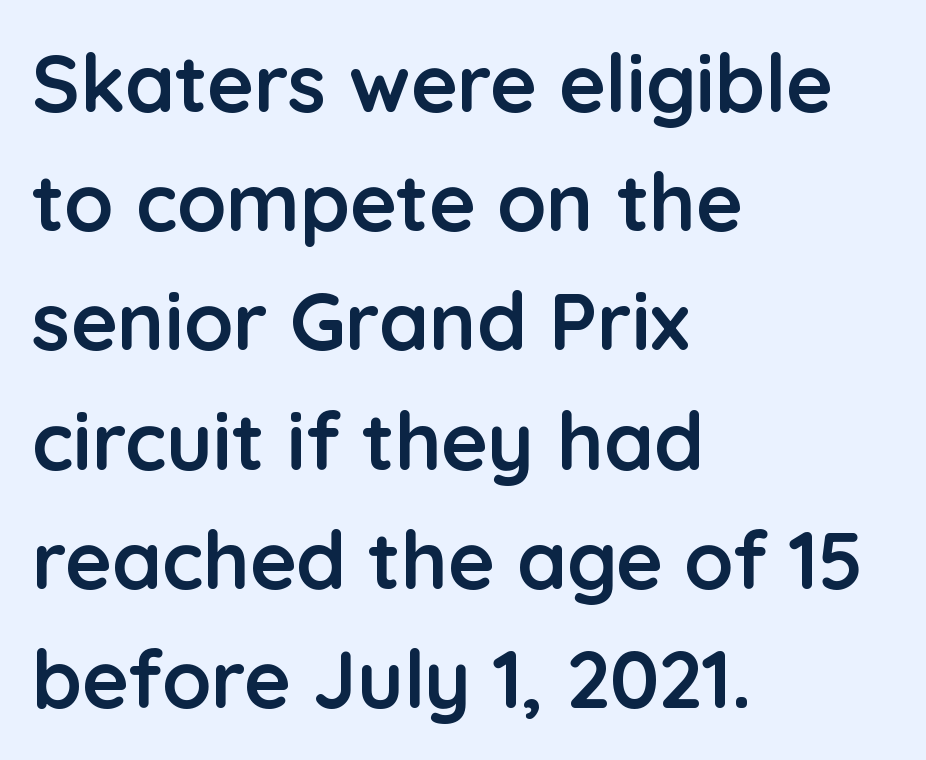
{"serif": "no", "italic": "no", "bold": "yes", "weight": "semibold", "width": "normal", "stroke_contrast": "low", "x_height": "medium", "monospaced": "no", "underline": "no", "align": "left", "line_spacing": "normal", "line_spacing_ratio": 1.49, "letter_spacing": "normal", "letter_spacing_em": 0.0, "glyph_px": 80}
